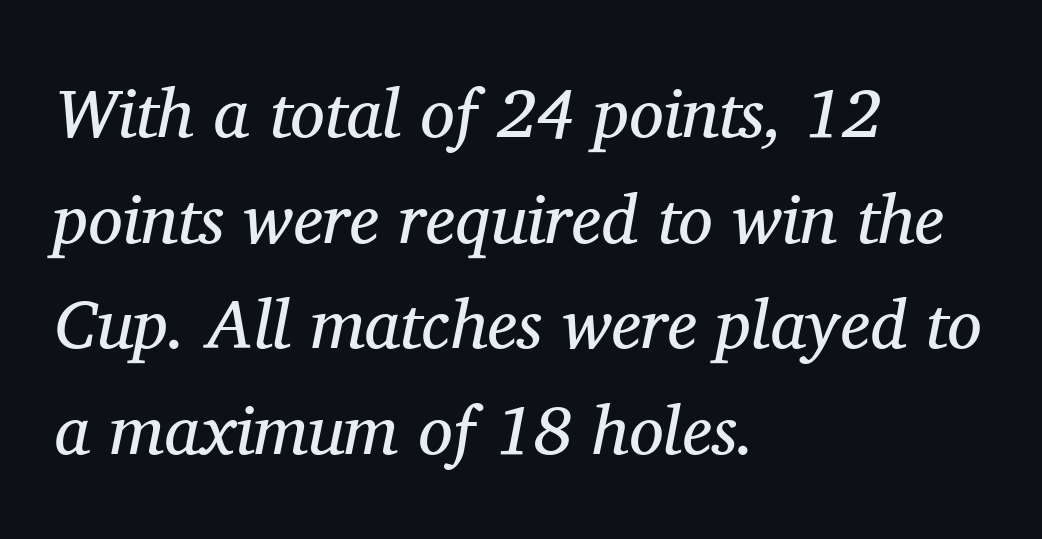
{"serif": "yes", "italic": "yes", "lean": "right", "slant_degrees": 11, "bold": "no", "weight": "regular", "width": "normal", "stroke_contrast": "medium", "x_height": "medium", "monospaced": "no", "underline": "no", "align": "left", "line_spacing": "normal", "line_spacing_ratio": 1.53, "letter_spacing": "normal", "letter_spacing_em": 0.0, "glyph_px": 69}
